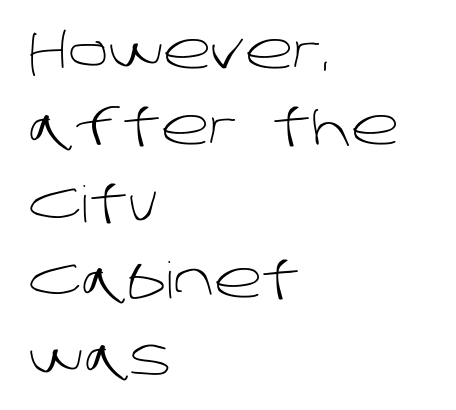
Q: Is the text bold? A: No.
Q: Is the typeface a serif or a sans-serif typeface? A: Sans-serif.
Q: Is the text underlined? A: No.
Q: How is the paragraph aligned? A: Left-aligned.
Q: Is the spacing between letters normal or unusually wide? A: Normal.
Q: Is the spacing between lines tight, normal or loose? A: Normal.
Q: Width (condensed, normal, or wide)? A: Normal.
Q: Stroke contrast? A: Low.
Q: x-height? A: Large.
Q: Monospaced? A: No.
